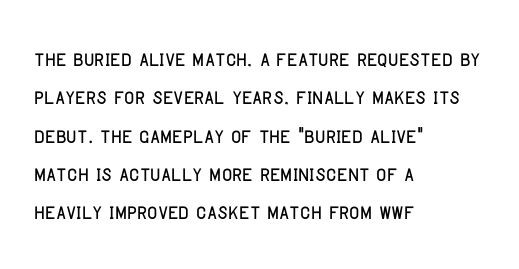
The image shows 28 px condensed sans-serif type, upright; set left-aligned, normal line spacing (1.37x), normal letter spacing, not underlined; low stroke contrast and a large x-height.
